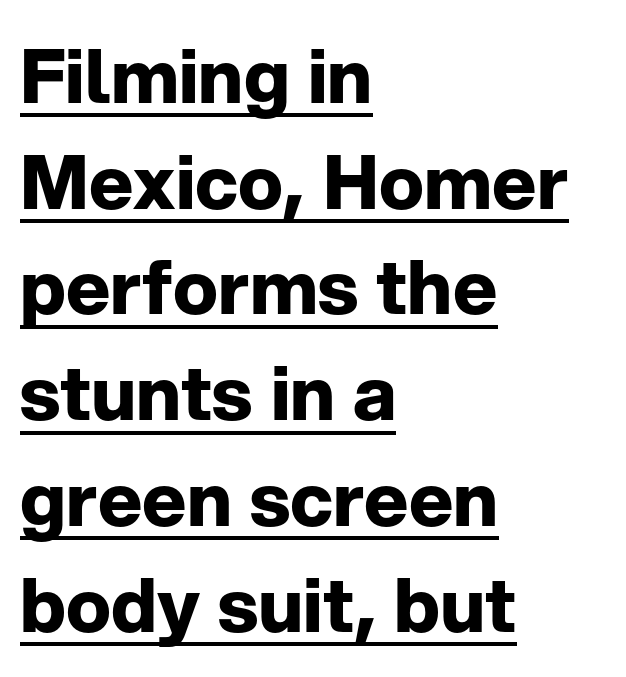
{"serif": "no", "italic": "no", "bold": "yes", "weight": "bold", "width": "normal", "stroke_contrast": "low", "x_height": "medium", "monospaced": "no", "underline": "yes", "align": "left", "line_spacing": "normal", "line_spacing_ratio": 1.41, "letter_spacing": "normal", "letter_spacing_em": 0.0, "glyph_px": 75}
